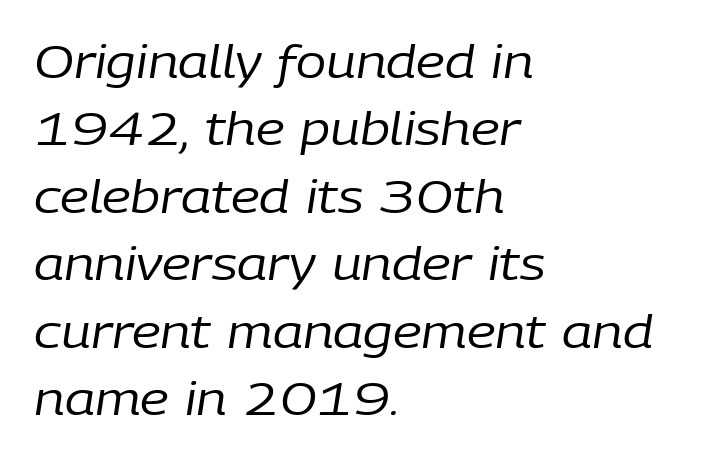
{"italic": "yes", "lean": "right", "slant_degrees": 9, "bold": "no", "weight": "regular", "width": "normal", "stroke_contrast": "low", "x_height": "medium", "monospaced": "no", "underline": "no", "align": "left", "line_spacing": "normal", "line_spacing_ratio": 1.5, "letter_spacing": "normal", "letter_spacing_em": 0.0, "glyph_px": 45}
